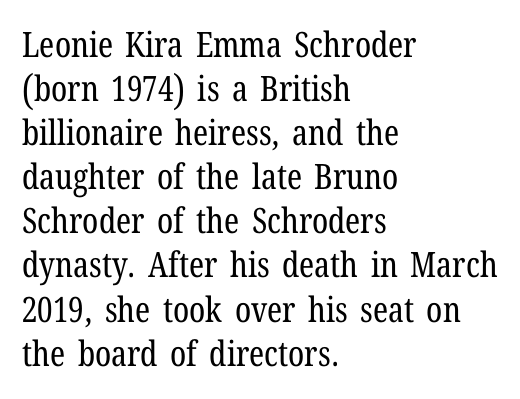
The image shows 35 px regular-weight, condensed serif type, upright; set left-aligned, normal line spacing (1.26x), normal letter spacing, not underlined; low stroke contrast and a medium x-height.
